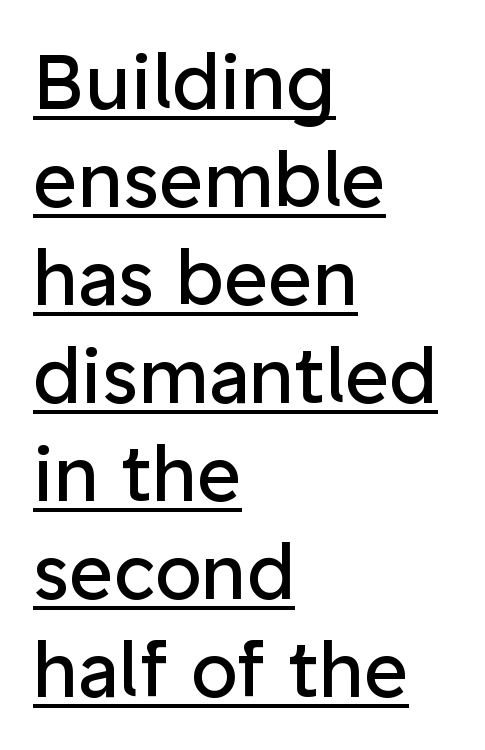
{"serif": "no", "italic": "no", "bold": "no", "weight": "regular", "width": "normal", "stroke_contrast": "low", "x_height": "medium", "monospaced": "no", "underline": "yes", "align": "left", "line_spacing": "normal", "line_spacing_ratio": 1.29, "letter_spacing": "normal", "letter_spacing_em": 0.0, "glyph_px": 76}
